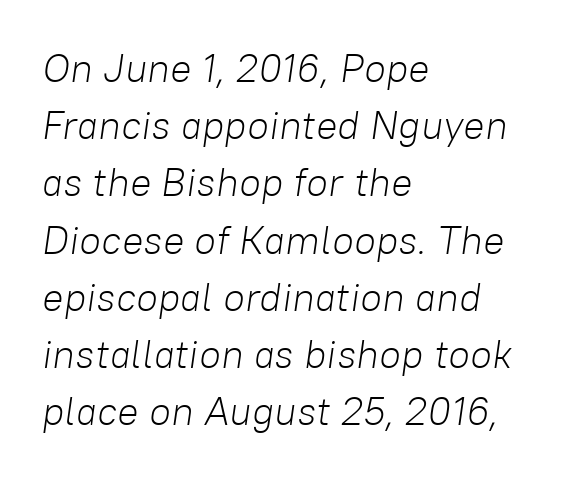
Q: Is the text bold? A: No.
Q: Is the text italic (slanted)? A: Yes, it leans right by about 8 degrees.
Q: Is the text underlined? A: No.
Q: How is the paragraph aligned? A: Left-aligned.
Q: Is the spacing between letters normal or unusually wide? A: Normal.
Q: Is the spacing between lines tight, normal or loose? A: Normal.
Q: Width (condensed, normal, or wide)? A: Normal.
Q: Stroke contrast? A: Low.
Q: x-height? A: Medium.
Q: Monospaced? A: No.
